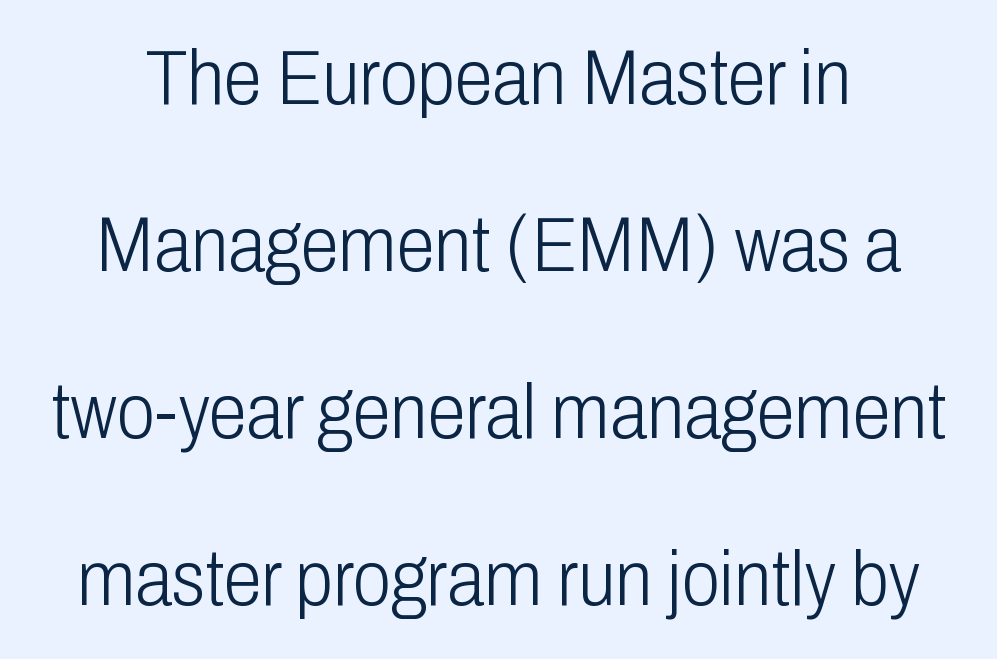
{"serif": "no", "italic": "no", "bold": "no", "weight": "light", "width": "condensed", "stroke_contrast": "low", "x_height": "medium", "monospaced": "no", "underline": "no", "line_spacing": "loose", "line_spacing_ratio": 2.17, "letter_spacing": "normal", "letter_spacing_em": 0.0, "glyph_px": 77}
